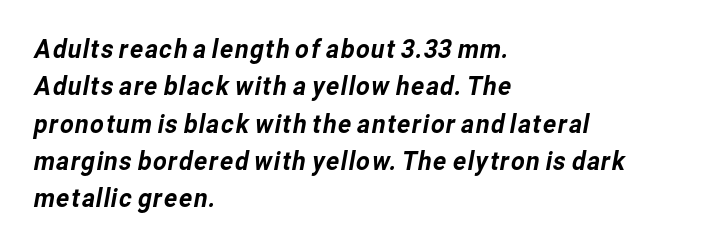
{"underline": "no", "align": "left", "line_spacing": "normal", "line_spacing_ratio": 1.38, "letter_spacing": "normal", "letter_spacing_em": 0.0, "glyph_px": 27}
